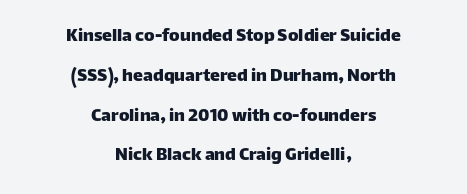
The image shows 20 px text type, upright; set centered, loose line spacing (1.99x), normal letter spacing, not underlined.
